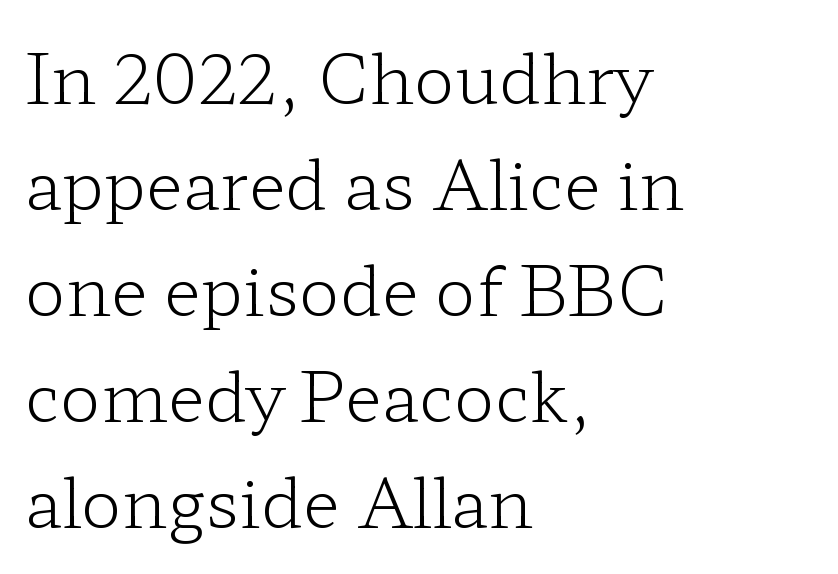
{"serif": "yes", "italic": "no", "bold": "no", "weight": "light", "width": "wide", "stroke_contrast": "low", "x_height": "medium", "monospaced": "no", "underline": "no", "align": "left", "line_spacing": "normal", "line_spacing_ratio": 1.56, "letter_spacing": "normal", "letter_spacing_em": 0.0, "glyph_px": 68}
